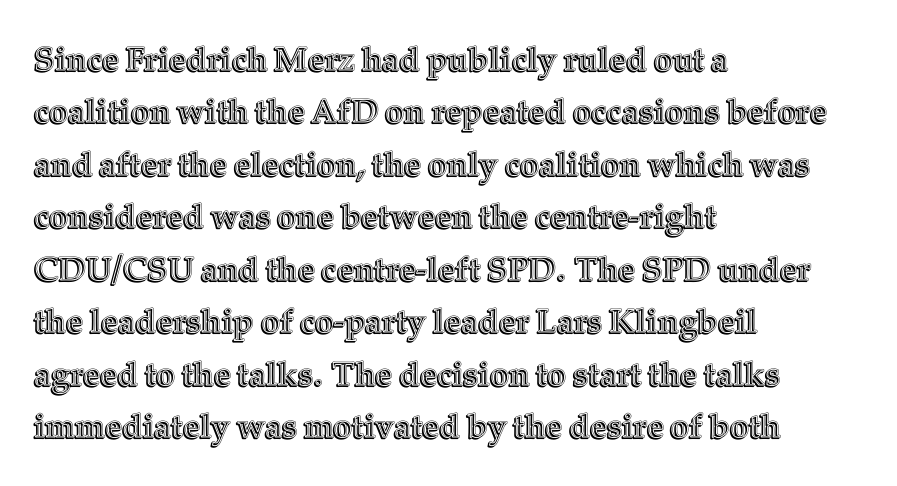
{"italic": "no", "width": "normal", "x_height": "medium", "monospaced": "no", "underline": "no", "align": "left", "line_spacing": "normal", "line_spacing_ratio": 1.59, "letter_spacing": "normal", "letter_spacing_em": 0.0, "glyph_px": 33}
